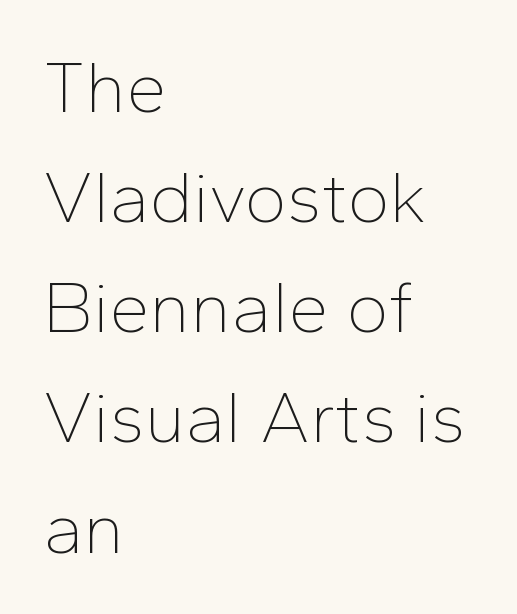
The image shows 72 px thin sans-serif type, upright; set left-aligned, normal line spacing (1.53x), normal letter spacing, not underlined; low stroke contrast and a medium x-height.
